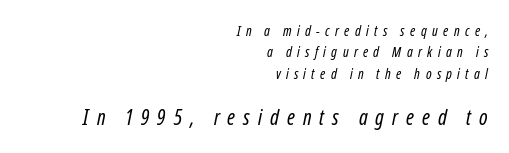
The image shows 21 px text type, italic (leaning right); set right-aligned, normal line spacing (1.52x), unusually wide letter spacing (+0.38 em), not underlined; the second (bottom) block is 1.5x larger.
